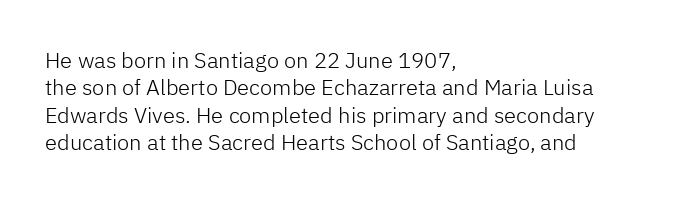
{"italic": "no", "bold": "no", "underline": "no", "align": "left", "line_spacing": "normal", "line_spacing_ratio": 1.25, "letter_spacing": "normal", "letter_spacing_em": 0.0, "glyph_px": 22}
